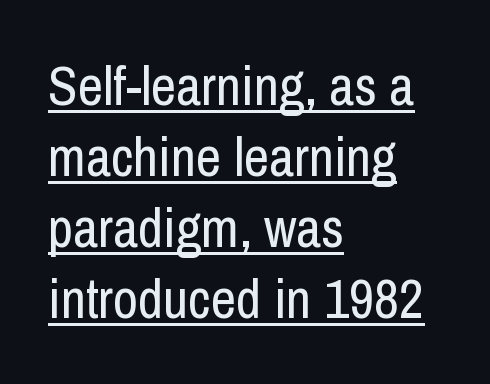
The image shows 55 px regular-weight, condensed sans-serif type, upright; set left-aligned, normal line spacing (1.29x), normal letter spacing, underlined; low stroke contrast and a medium x-height.
